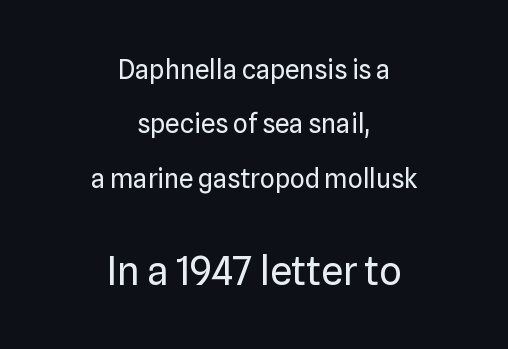
Check under the words: just untouched page. Italic: no, the glyphs are upright roman. Each stroke keeps to a modest, everyday thickness or less. Two sizes are in play, and the larger belongs to the second block. What stands out about the letter spacing? Nothing — it is the standard amount.
